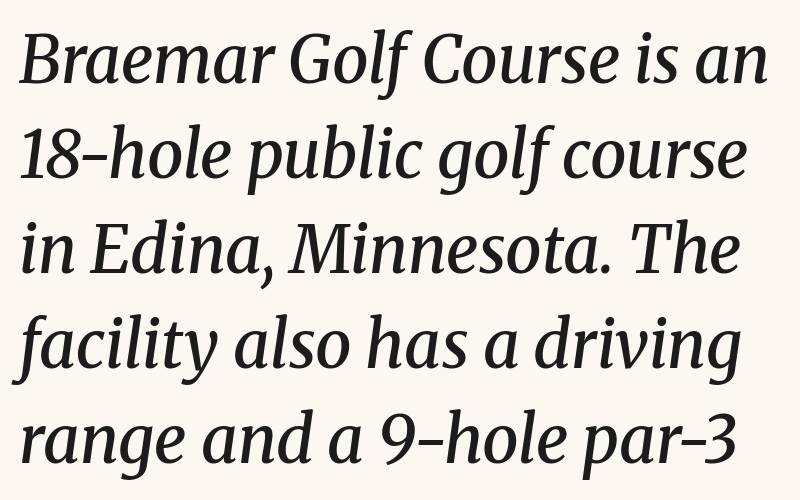
Regular leading. Serifs: yes, visible at the terminals of the letterforms. Italic: yes, the glyphs are oblique. Unmarked baselines from the first word to the last. Weight check: semibold — heavier than regular, not quite bold. Think of a printed novel: that variable character pitch is what you see here.
